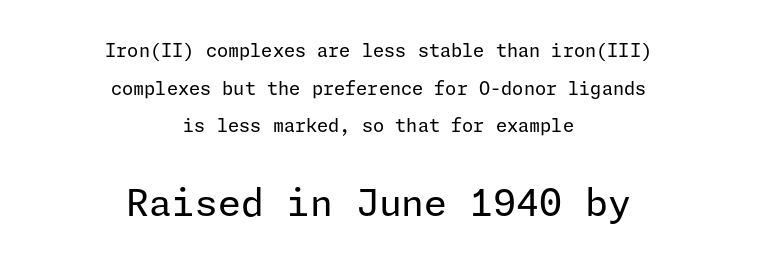
Has an underline been added? It has not. Caption: multi-line text, centered on the measure. Spacing between characters is what you'd get straight out of the box. This is the regular roman posture of the typeface. Letterform terminals end flat and unadorned throughout the passage. Leading: increased.
